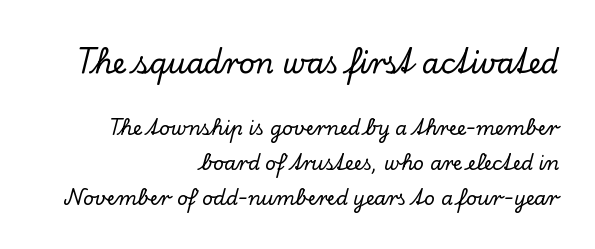
Q: Is the text italic (slanted)? A: Yes.
Q: Is the typeface a serif or a sans-serif typeface? A: Serif.
Q: Is the text underlined? A: No.
Q: How is the paragraph aligned? A: Right-aligned.
Q: Is the spacing between letters normal or unusually wide? A: Normal.
Q: Which block of text is set in a larger size, the first (top) or the second (bottom)? A: The first (top) one.
Q: Width (condensed, normal, or wide)? A: Normal.
Q: Stroke contrast? A: Low.
Q: x-height? A: Small.
Q: Monospaced? A: No.
